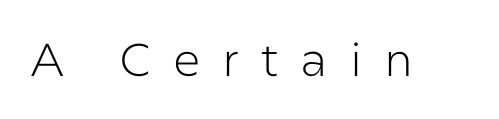
The image shows 46 px light sans-serif type, upright; set unusually wide letter spacing (+0.48 em), not underlined; low stroke contrast and a medium x-height.
